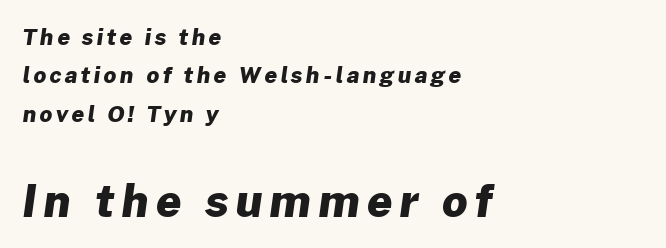
Q: Is the text bold? A: Yes.
Q: Is the typeface a serif or a sans-serif typeface? A: Sans-serif.
Q: Is the text underlined? A: No.
Q: How is the paragraph aligned? A: Left-aligned.
Q: Which block of text is set in a larger size, the first (top) or the second (bottom)? A: The second (bottom) one.
Q: Width (condensed, normal, or wide)? A: Normal.
Q: Stroke contrast? A: Low.
Q: x-height? A: Medium.
Q: Monospaced? A: No.
